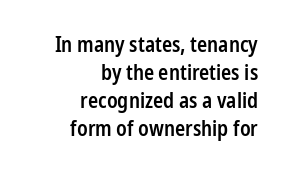
The image shows 21 px text type, upright; set right-aligned, normal line spacing (1.34x), normal letter spacing, not underlined.
